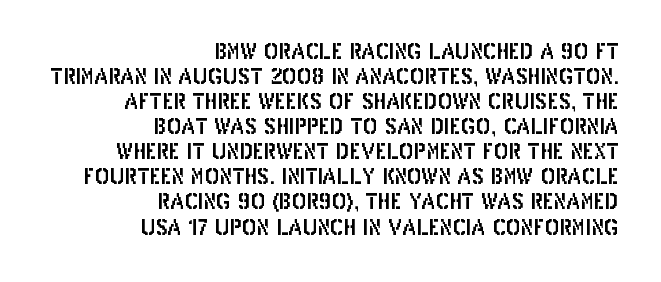
The image shows 22 px text type, upright; set right-aligned, tight line spacing (1.14x), normal letter spacing, not underlined.
